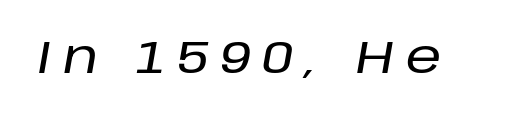
The image shows 45 px text type, italic (leaning right); set unusually wide letter spacing (+0.26 em), not underlined; low stroke contrast and a large x-height.
